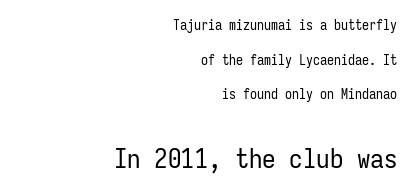
The image shows 27 px text type, upright; set right-aligned, loose line spacing (2.47x), normal letter spacing, not underlined; the second (bottom) block is 1.93x larger.
